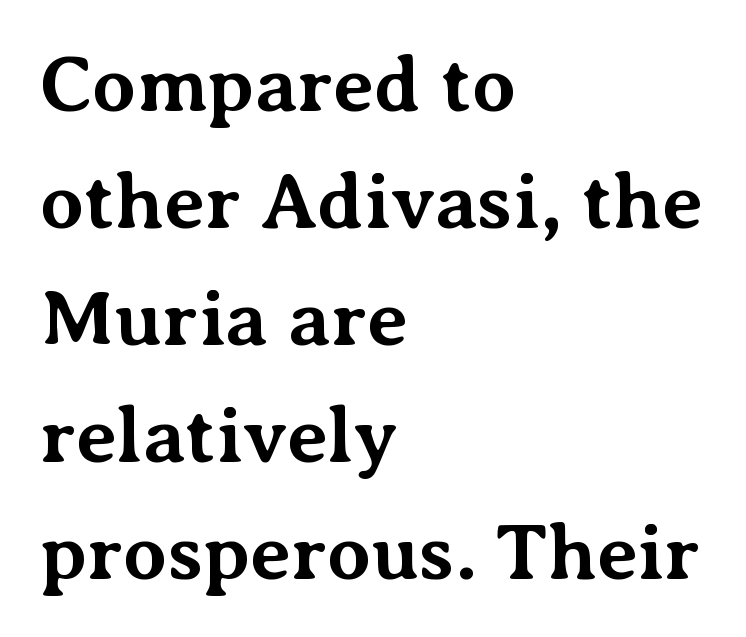
The image shows 79 px bold serif type, upright; set left-aligned, normal line spacing (1.48x), normal letter spacing, not underlined; medium stroke contrast and a medium x-height.
